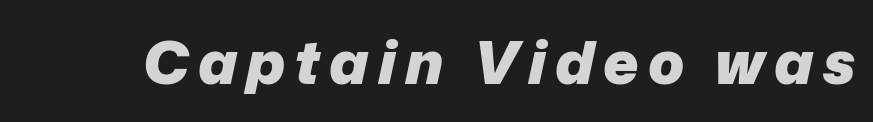
The area under the type is left untouched. Here the designer chose a conventional face with non-uniform glyph widths. Does the lettering tilt? It does — this is italic. Weight check: bold — yes, fully.
